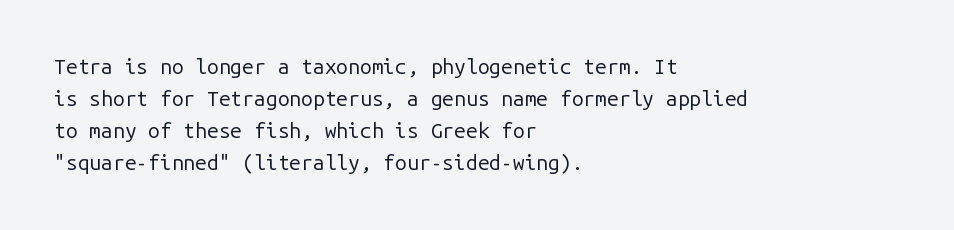
The image shows 21 px text type, upright; set left-aligned, normal line spacing (1.52x), normal letter spacing, not underlined.
